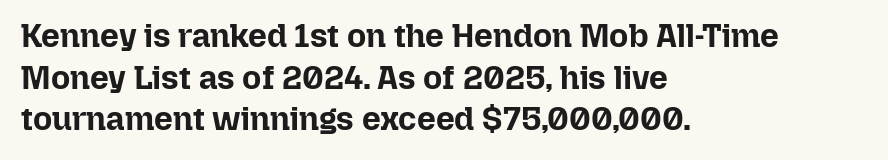
Here the designer chose a conventional face with non-uniform glyph widths. Ascenders rise straight up at ninety degrees. The space beneath each line is pristine and unruled. Does the weight exceed regular? Yes, all the way to bold. Each word holds together tightly as a unit, with standard inter-letter gaps. Baseline-to-baseline distance is the conventional proportion of letter height.
